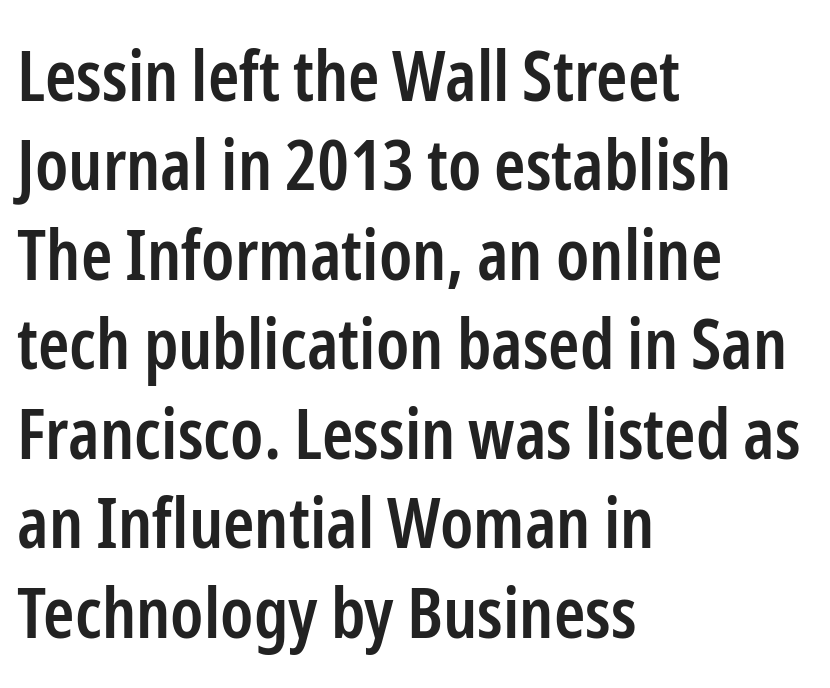
Q: Is the text bold? A: Semi-bold.
Q: Is the text italic (slanted)? A: No, it is upright.
Q: Is the typeface a serif or a sans-serif typeface? A: Sans-serif.
Q: Is the text underlined? A: No.
Q: How is the paragraph aligned? A: Left-aligned.
Q: Is the spacing between letters normal or unusually wide? A: Normal.
Q: Is the spacing between lines tight, normal or loose? A: Normal.
Q: Width (condensed, normal, or wide)? A: Condensed.
Q: Stroke contrast? A: Low.
Q: x-height? A: Medium.
Q: Monospaced? A: No.
